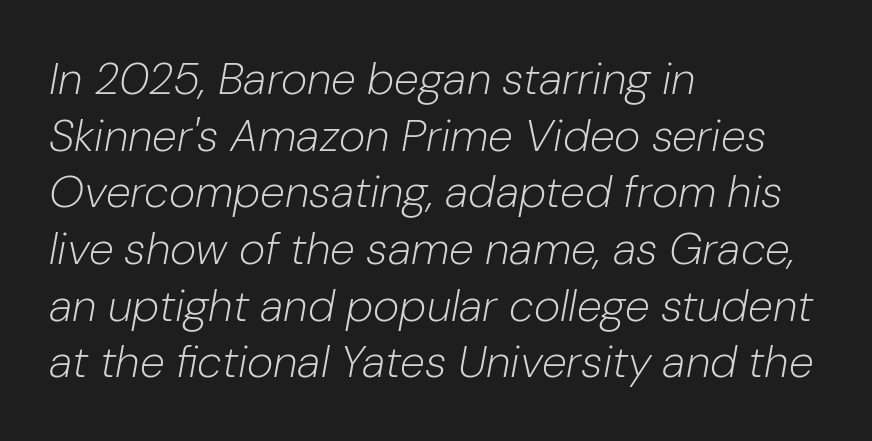
{"italic": "yes", "lean": "right", "slant_degrees": 10, "bold": "no", "weight": "light", "width": "normal", "stroke_contrast": "low", "x_height": "medium", "monospaced": "no", "underline": "no", "align": "left", "line_spacing": "normal", "line_spacing_ratio": 1.26, "letter_spacing": "normal", "letter_spacing_em": 0.0, "glyph_px": 45}
